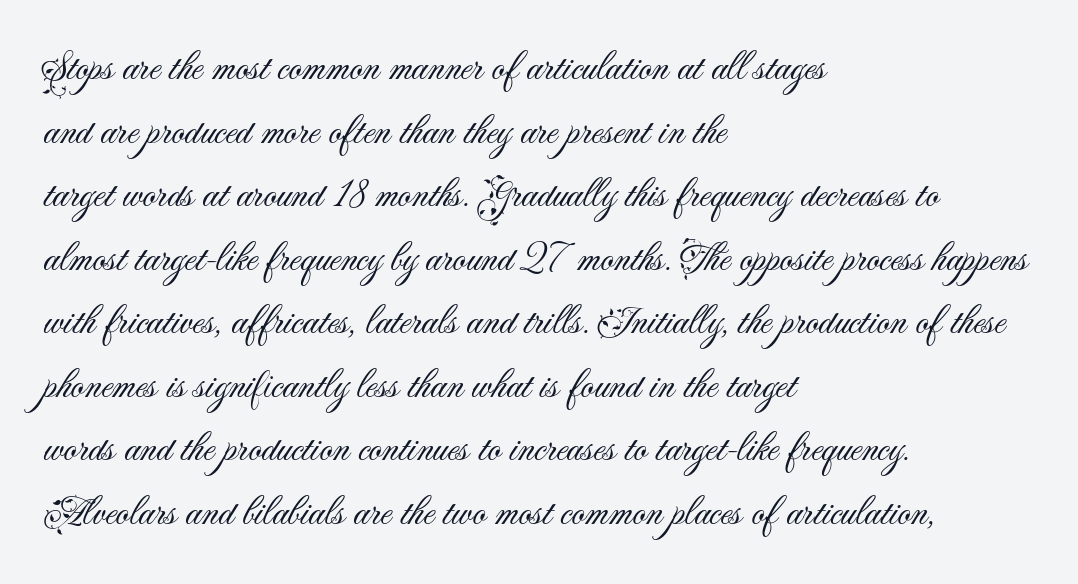
{"serif": "no", "bold": "no", "weight": "light", "width": "normal", "stroke_contrast": "medium", "x_height": "small", "monospaced": "no", "underline": "no", "align": "left", "line_spacing": "normal", "line_spacing_ratio": 1.55, "letter_spacing": "normal", "letter_spacing_em": 0.0, "glyph_px": 41}
